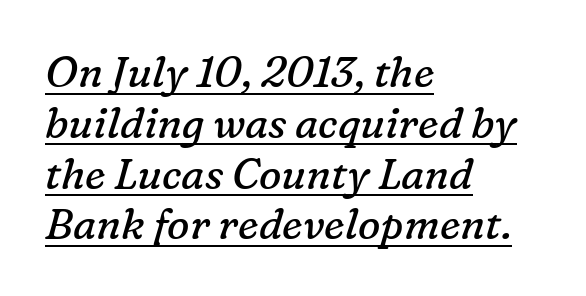
Q: Is the text bold? A: No.
Q: Is the text italic (slanted)? A: Yes, it leans right by about 16 degrees.
Q: Is the typeface a serif or a sans-serif typeface? A: Serif.
Q: Is the text underlined? A: Yes.
Q: How is the paragraph aligned? A: Left-aligned.
Q: Is the spacing between letters normal or unusually wide? A: Normal.
Q: Width (condensed, normal, or wide)? A: Normal.
Q: Stroke contrast? A: Low.
Q: x-height? A: Medium.
Q: Monospaced? A: No.
